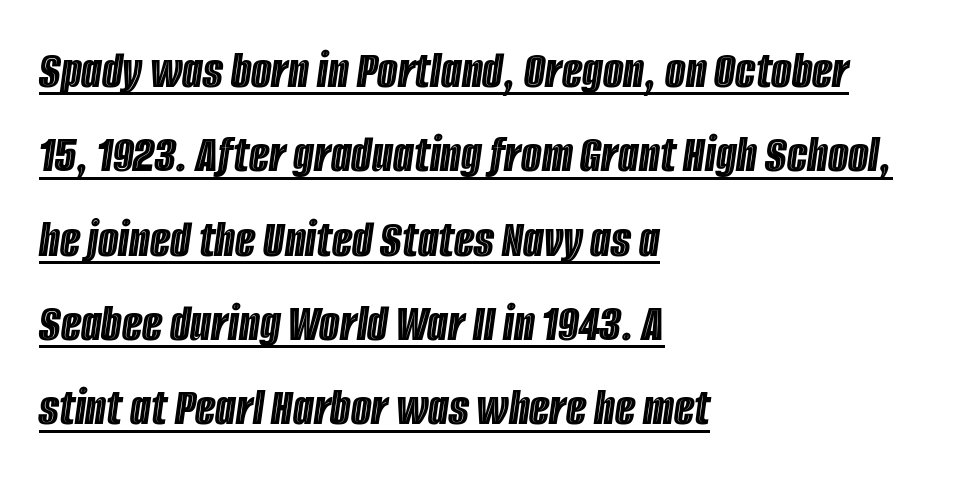
{"italic": "yes", "lean": "right", "slant_degrees": 8, "width": "condensed", "x_height": "large", "monospaced": "no", "underline": "yes", "align": "left", "line_spacing": "normal", "line_spacing_ratio": 1.59, "letter_spacing": "normal", "letter_spacing_em": 0.0, "glyph_px": 53}
